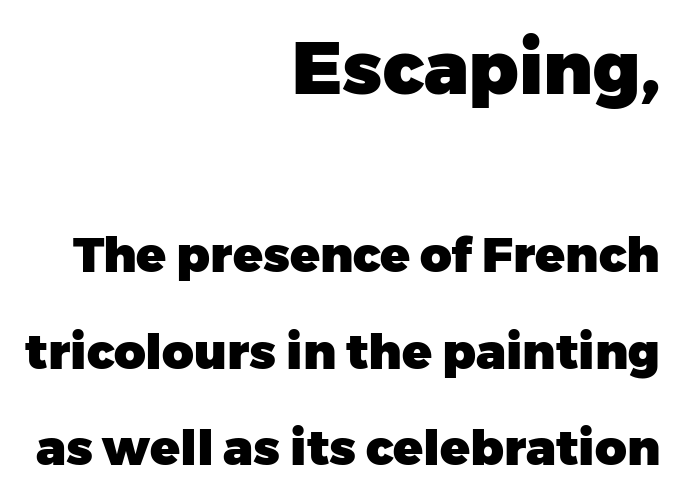
Q: Is the text bold? A: Yes.
Q: Is the text italic (slanted)? A: No, it is upright.
Q: Is the typeface a serif or a sans-serif typeface? A: Sans-serif.
Q: Is the text underlined? A: No.
Q: How is the paragraph aligned? A: Right-aligned.
Q: Is the spacing between letters normal or unusually wide? A: Normal.
Q: Is the spacing between lines tight, normal or loose? A: Loose.
Q: Which block of text is set in a larger size, the first (top) or the second (bottom)? A: The first (top) one.
Q: Width (condensed, normal, or wide)? A: Normal.
Q: Stroke contrast? A: Low.
Q: x-height? A: Medium.
Q: Monospaced? A: No.
